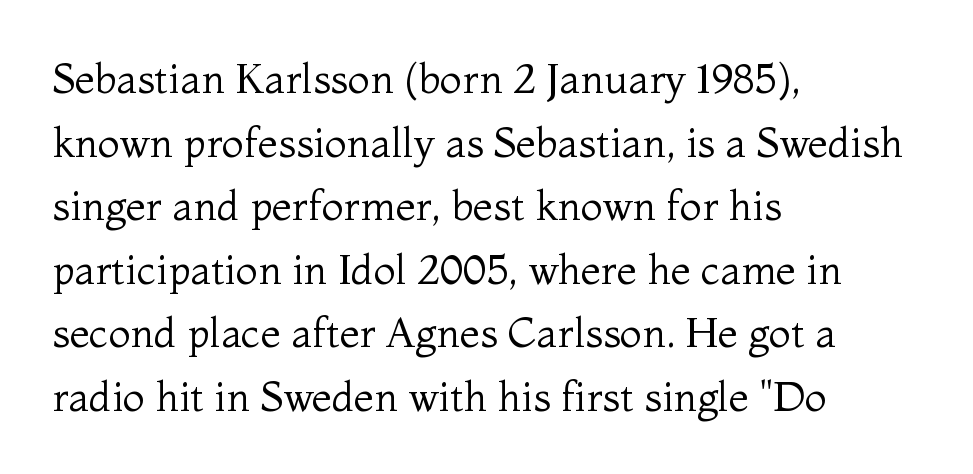
Q: Is the text bold? A: No.
Q: Is the text italic (slanted)? A: No, it is upright.
Q: Is the typeface a serif or a sans-serif typeface? A: Serif.
Q: Is the text underlined? A: No.
Q: How is the paragraph aligned? A: Left-aligned.
Q: Is the spacing between letters normal or unusually wide? A: Normal.
Q: Is the spacing between lines tight, normal or loose? A: Normal.
Q: Width (condensed, normal, or wide)? A: Normal.
Q: Stroke contrast? A: Medium.
Q: x-height? A: Medium.
Q: Monospaced? A: No.
